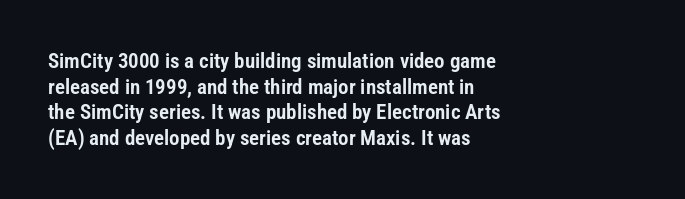
Q: Is the text italic (slanted)? A: No, it is upright.
Q: Is the text underlined? A: No.
Q: How is the paragraph aligned? A: Left-aligned.
Q: Is the spacing between letters normal or unusually wide? A: Normal.
